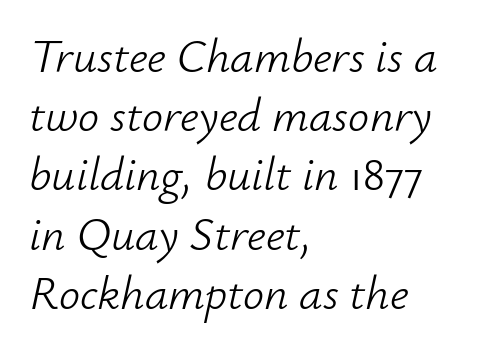
Q: Is the text bold? A: No.
Q: Is the text italic (slanted)? A: Yes, it leans right by about 12 degrees.
Q: Is the text underlined? A: No.
Q: How is the paragraph aligned? A: Left-aligned.
Q: Is the spacing between letters normal or unusually wide? A: Normal.
Q: Is the spacing between lines tight, normal or loose? A: Normal.
Q: Width (condensed, normal, or wide)? A: Normal.
Q: Stroke contrast? A: Low.
Q: x-height? A: Small.
Q: Monospaced? A: No.
